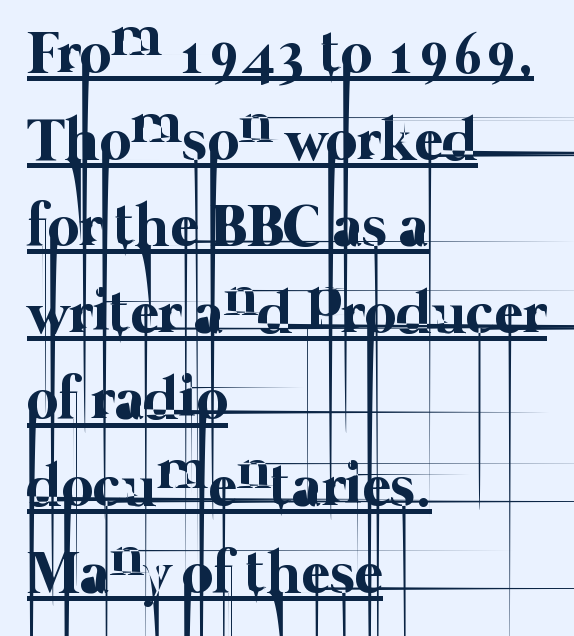
{"bold": "no", "weight": "thin", "width": "normal", "stroke_contrast": "low", "x_height": "medium", "monospaced": "no", "underline": "yes", "align": "left", "line_spacing": "normal", "line_spacing_ratio": 1.42, "letter_spacing": "normal", "letter_spacing_em": 0.0, "glyph_px": 61}
